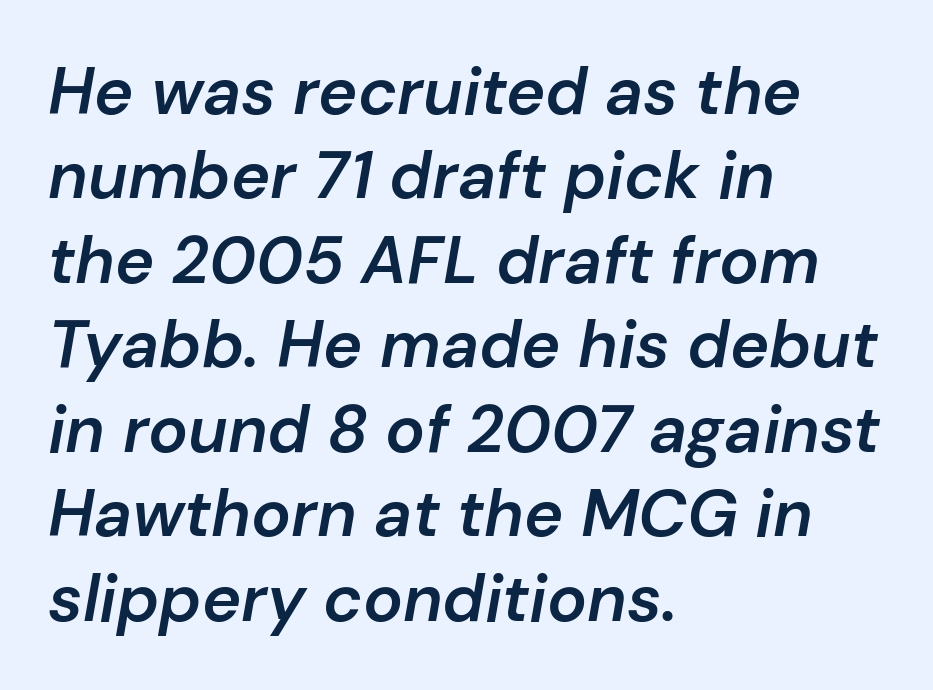
{"italic": "yes", "lean": "right", "slant_degrees": 10, "bold": "semi", "weight": "semibold", "width": "normal", "stroke_contrast": "low", "x_height": "medium", "monospaced": "no", "underline": "no", "align": "left", "line_spacing": "normal", "line_spacing_ratio": 1.28, "letter_spacing": "normal", "letter_spacing_em": 0.0, "glyph_px": 66}
